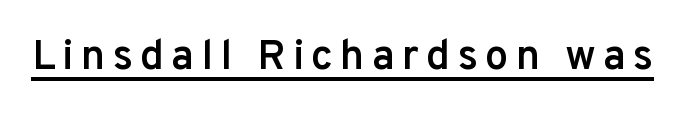
The image shows 42 px semibold sans-serif type, upright; set underlined; low stroke contrast and a medium x-height.
